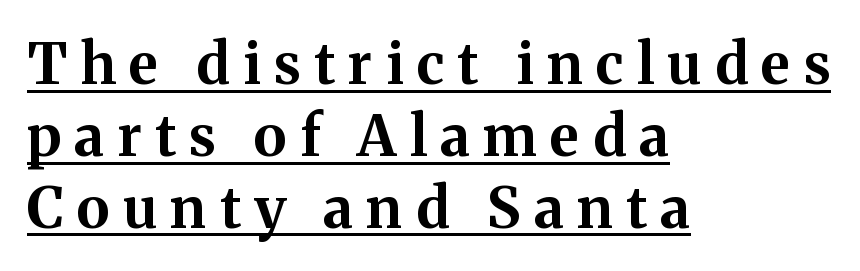
The image shows 57 px bold serif type, upright; set left-aligned, normal line spacing (1.26x), unusually wide letter spacing (+0.23 em), underlined; medium stroke contrast and a medium x-height.
